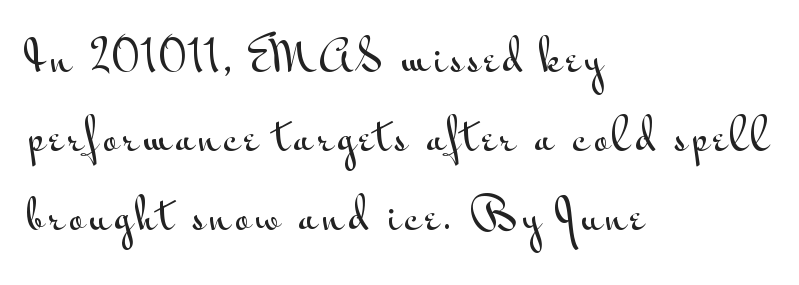
{"serif": "no", "width": "wide", "stroke_contrast": "medium", "x_height": "small", "monospaced": "no", "underline": "no", "align": "left", "line_spacing": "loose", "line_spacing_ratio": 1.93, "glyph_px": 41}
